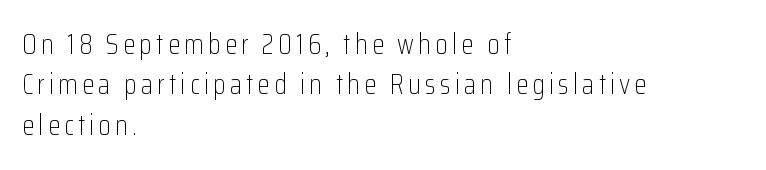
Q: Is the text bold? A: No.
Q: Is the text italic (slanted)? A: No, it is upright.
Q: Is the typeface a serif or a sans-serif typeface? A: Sans-serif.
Q: Is the text underlined? A: No.
Q: How is the paragraph aligned? A: Left-aligned.
Q: Is the spacing between lines tight, normal or loose? A: Normal.
Q: Width (condensed, normal, or wide)? A: Condensed.
Q: Stroke contrast? A: Low.
Q: x-height? A: Medium.
Q: Monospaced? A: No.
